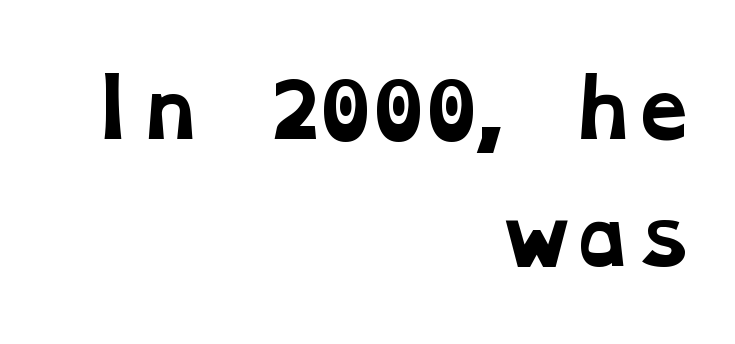
Typesetter's note: full bold, strokes at maximum text heaviness. Default kerning and tracking; the words read as compact shapes. Typographically, this falls in the serif category. Words float on clear page, feet unadorned.
